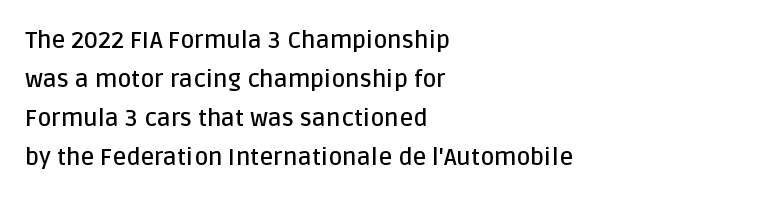
Q: Is the text bold? A: Semi-bold.
Q: Is the text italic (slanted)? A: No, it is upright.
Q: Is the text underlined? A: No.
Q: How is the paragraph aligned? A: Left-aligned.
Q: Is the spacing between letters normal or unusually wide? A: Normal.
Q: Is the spacing between lines tight, normal or loose? A: Normal.
